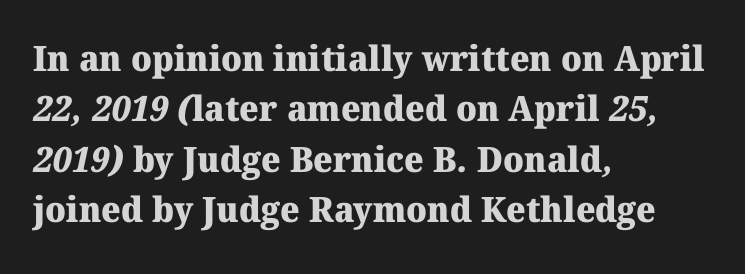
The image shows 35 px heavy serif type; set left-aligned, normal line spacing (1.44x), normal letter spacing, not underlined; medium stroke contrast and a medium x-height.
